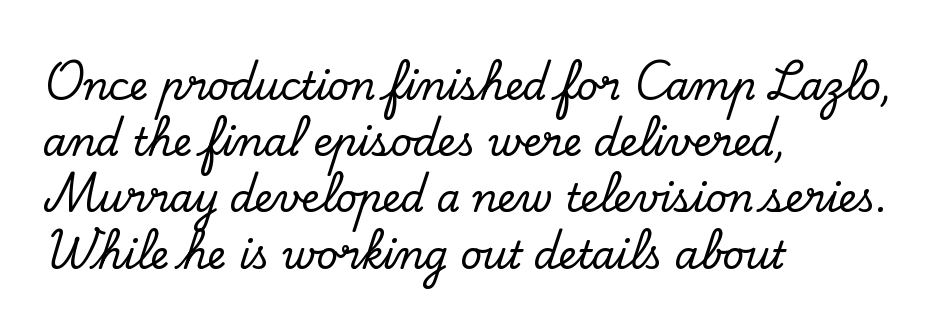
The image shows 38 px serif type; set left-aligned, normal line spacing (1.48x), normal letter spacing, not underlined; low stroke contrast and a small x-height.
